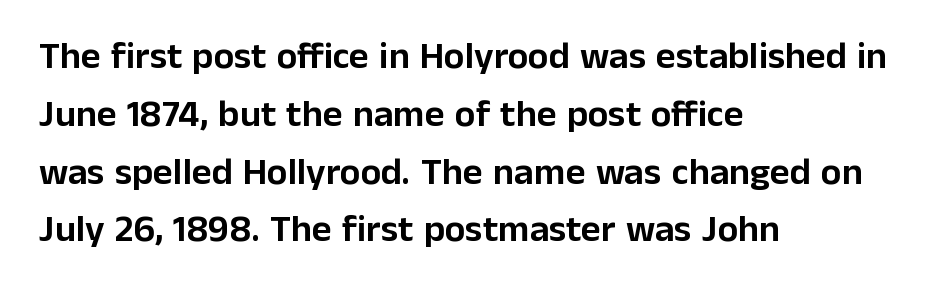
{"serif": "no", "italic": "no", "width": "normal", "stroke_contrast": "low", "x_height": "medium", "monospaced": "no", "underline": "no", "align": "left", "line_spacing": "normal", "line_spacing_ratio": 1.52, "letter_spacing": "normal", "letter_spacing_em": 0.0, "glyph_px": 38}
